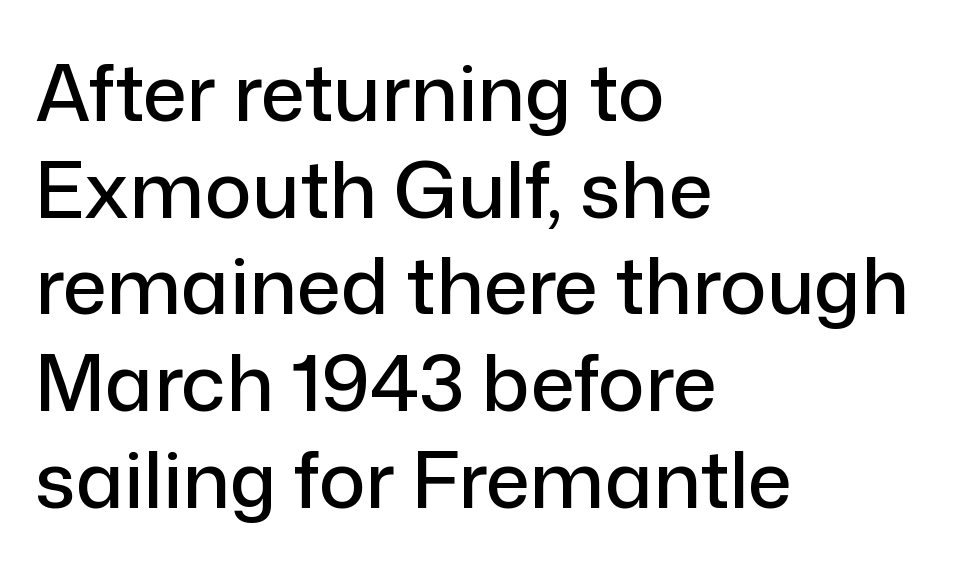
The image shows 78 px sans-serif type, upright; set left-aligned, line spacing 1.24x, normal letter spacing, not underlined; low stroke contrast and a medium x-height.
